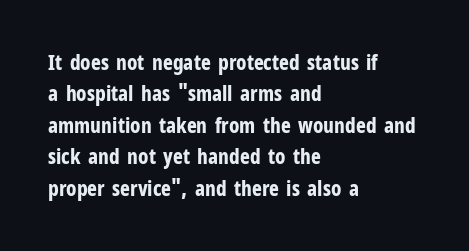
The image shows 21 px bold type, upright; set left-aligned, normal line spacing (1.5x), normal letter spacing, not underlined.
